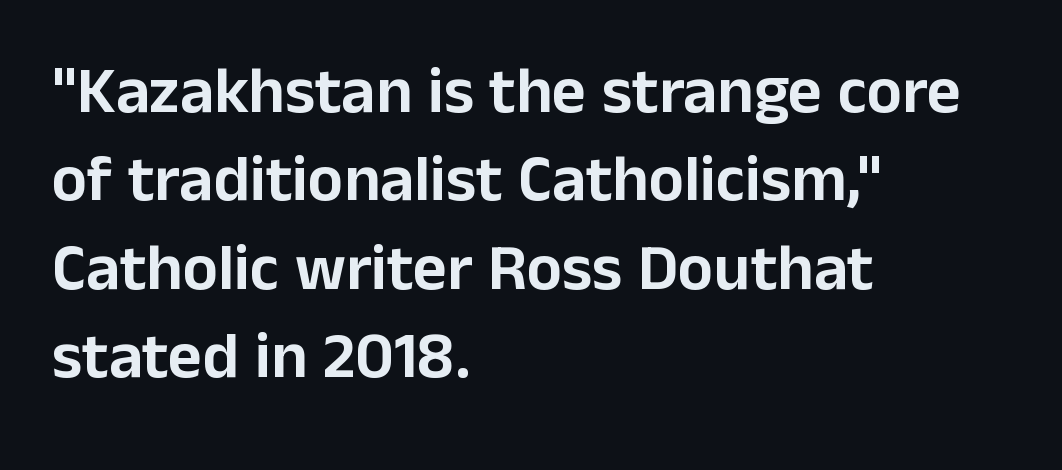
The image shows 66 px sans-serif type, upright; set left-aligned, normal line spacing (1.34x), normal letter spacing, not underlined; low stroke contrast and a medium x-height.
